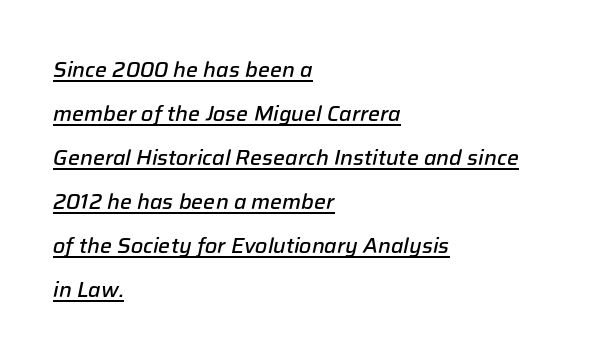
{"italic": "yes", "lean": "right", "slant_degrees": 12, "bold": "semi", "underline": "yes", "align": "left", "line_spacing": "loose", "line_spacing_ratio": 2.1, "letter_spacing": "normal", "letter_spacing_em": 0.0, "glyph_px": 21}
